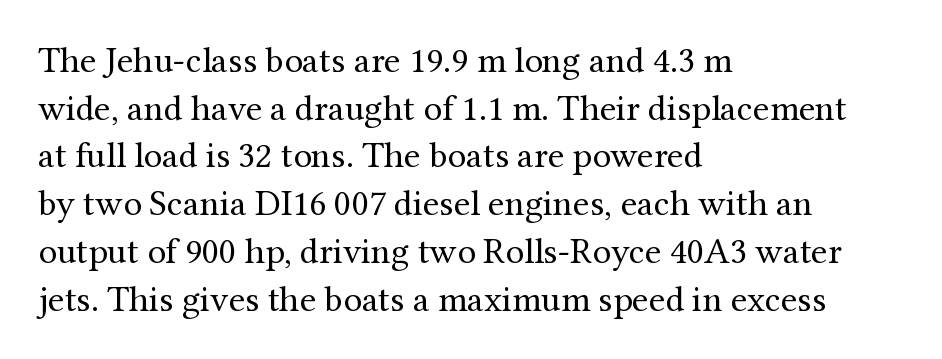
Q: Is the text bold? A: No.
Q: Is the text italic (slanted)? A: No, it is upright.
Q: Is the typeface a serif or a sans-serif typeface? A: Serif.
Q: Is the text underlined? A: No.
Q: How is the paragraph aligned? A: Left-aligned.
Q: Is the spacing between letters normal or unusually wide? A: Normal.
Q: Is the spacing between lines tight, normal or loose? A: Normal.
Q: Width (condensed, normal, or wide)? A: Normal.
Q: Stroke contrast? A: Medium.
Q: x-height? A: Medium.
Q: Monospaced? A: No.
